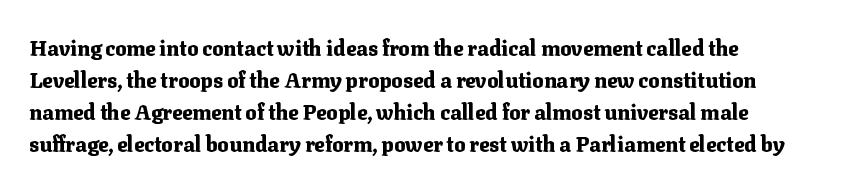
The image shows 21 px bold type, upright; set normal line spacing (1.52x), normal letter spacing, not underlined.
